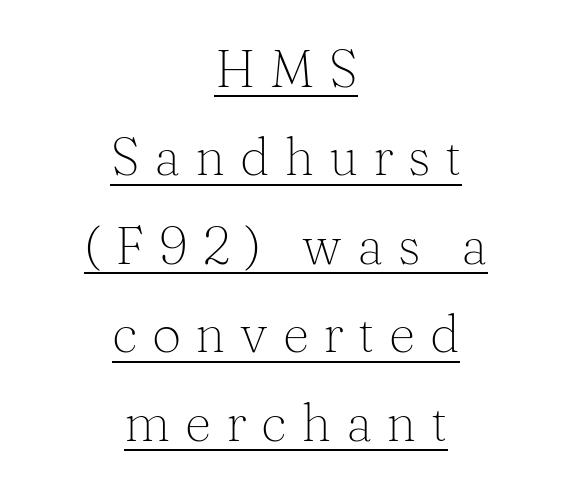
The image shows 52 px light serif type, upright; set centered, normal line spacing (1.7x), unusually wide letter spacing (+0.28 em), underlined; medium stroke contrast and a medium x-height.
